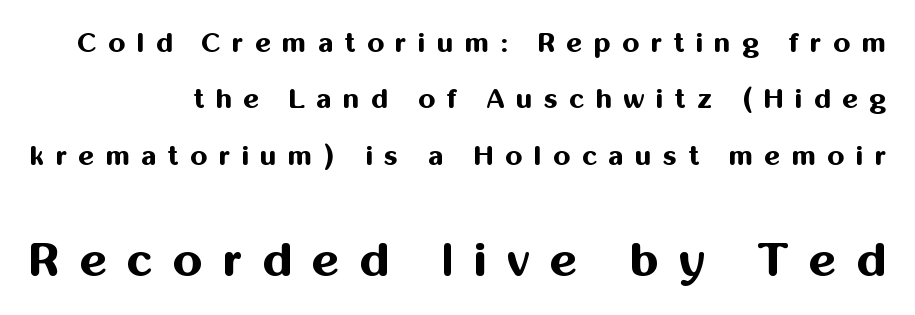
Q: Is the text bold? A: Yes.
Q: Is the text italic (slanted)? A: No, it is upright.
Q: Is the typeface a serif or a sans-serif typeface? A: Sans-serif.
Q: Is the text underlined? A: No.
Q: Is the spacing between letters normal or unusually wide? A: Unusually wide.
Q: Is the spacing between lines tight, normal or loose? A: Loose.
Q: Which block of text is set in a larger size, the first (top) or the second (bottom)? A: The second (bottom) one.
Q: Width (condensed, normal, or wide)? A: Normal.
Q: Stroke contrast? A: Medium.
Q: x-height? A: Medium.
Q: Monospaced? A: No.
